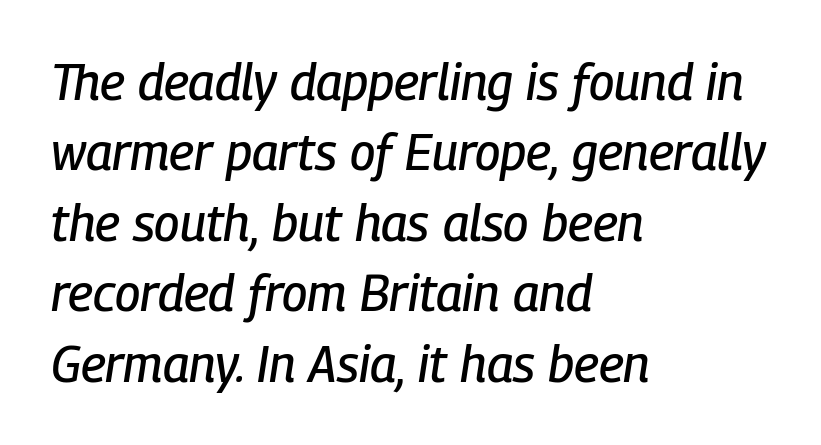
{"italic": "yes", "lean": "right", "slant_degrees": 9, "width": "condensed", "stroke_contrast": "low", "x_height": "medium", "monospaced": "no", "underline": "no", "align": "left", "line_spacing": "normal", "line_spacing_ratio": 1.41, "letter_spacing": "normal", "letter_spacing_em": 0.0, "glyph_px": 50}
